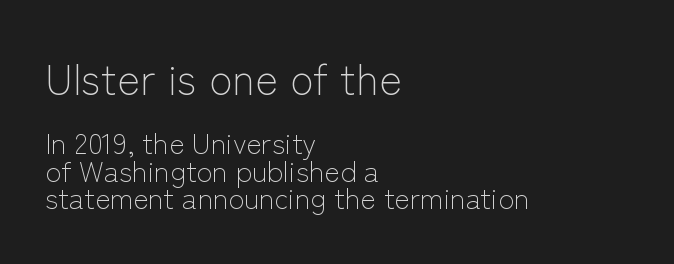
Q: Is the text bold? A: No.
Q: Is the text italic (slanted)? A: No, it is upright.
Q: Is the typeface a serif or a sans-serif typeface? A: Sans-serif.
Q: Is the text underlined? A: No.
Q: How is the paragraph aligned? A: Left-aligned.
Q: Is the spacing between letters normal or unusually wide? A: Normal.
Q: Is the spacing between lines tight, normal or loose? A: Tight.
Q: Which block of text is set in a larger size, the first (top) or the second (bottom)? A: The first (top) one.
Q: Width (condensed, normal, or wide)? A: Normal.
Q: Stroke contrast? A: Low.
Q: x-height? A: Medium.
Q: Monospaced? A: No.
